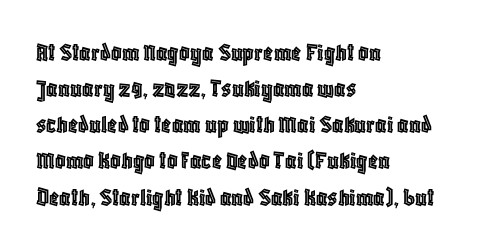
{"italic": "no", "underline": "no", "align": "left", "line_spacing": "normal", "line_spacing_ratio": 1.39, "letter_spacing": "normal", "letter_spacing_em": 0.0, "glyph_px": 26}
